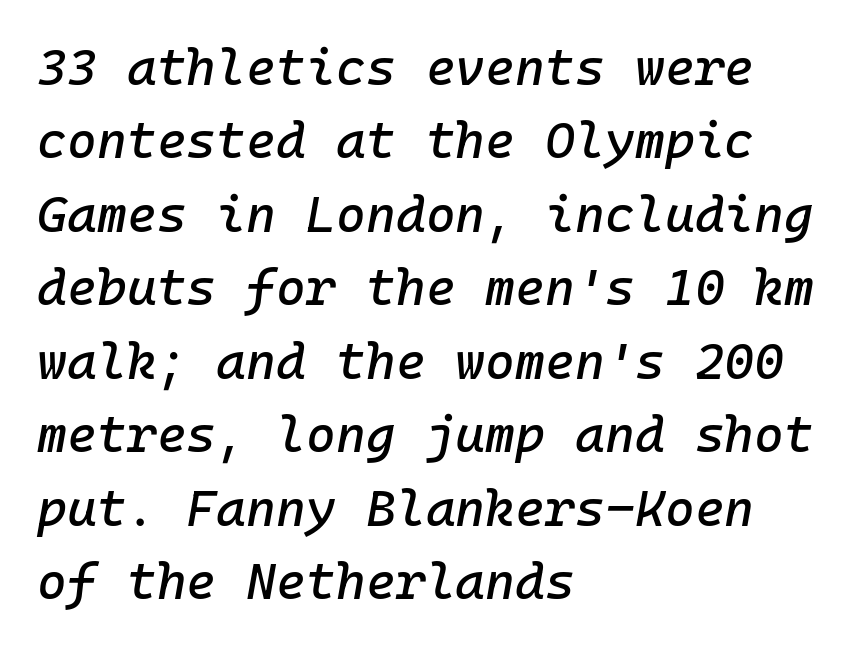
Check under the words: just untouched page. Posture: slanted. There is no visible air inserted between adjacent glyphs. The block of text has a typical density, with ordinary space between rows. Visually the block forms a straight wall on the left and a jagged coastline on the right.
